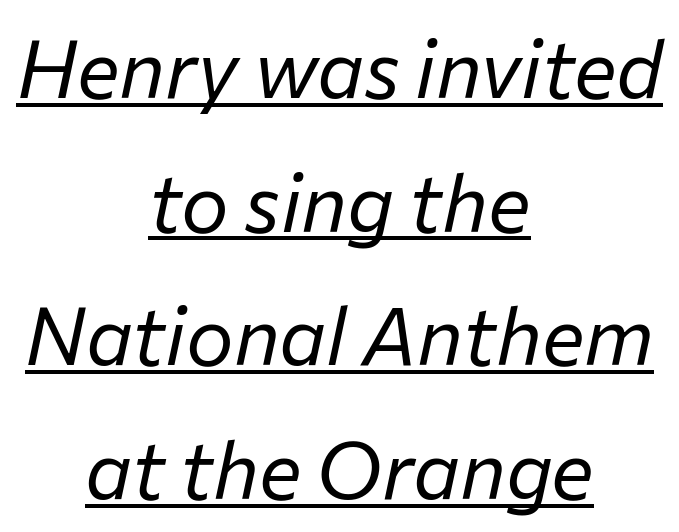
The image shows 80 px regular-weight type, italic (leaning right); set centered, normal line spacing (1.67x), normal letter spacing, underlined; low stroke contrast and a medium x-height.
